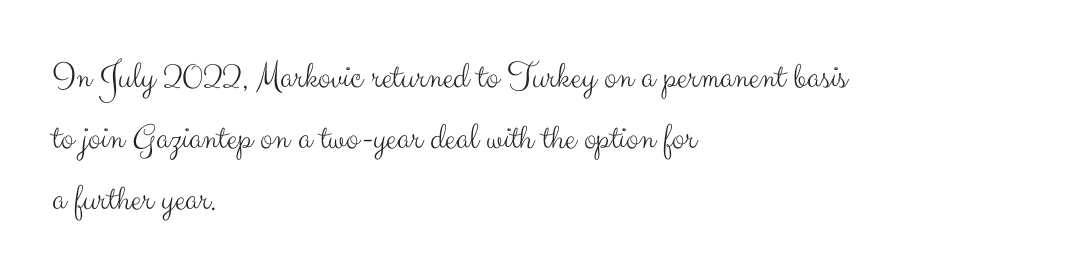
The image shows 38 px light sans-serif type; set left-aligned, normal line spacing (1.6x), normal letter spacing, not underlined; medium stroke contrast and a small x-height.
